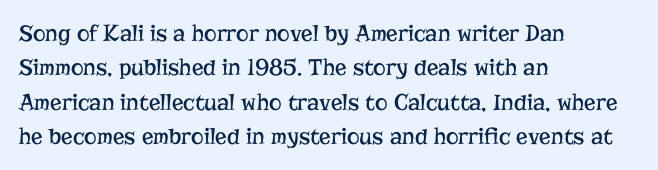
Vertical stems look standard width or narrower in stroke. Default kerning and tracking; the words read as compact shapes. These lines are set flush left with a ragged right edge. The baseline area is clear.
